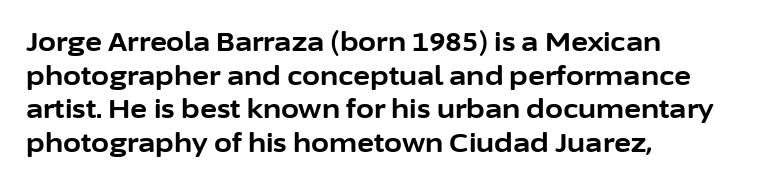
The image shows 26 px bold type, upright; set left-aligned, normal line spacing (1.29x), normal letter spacing, not underlined.
